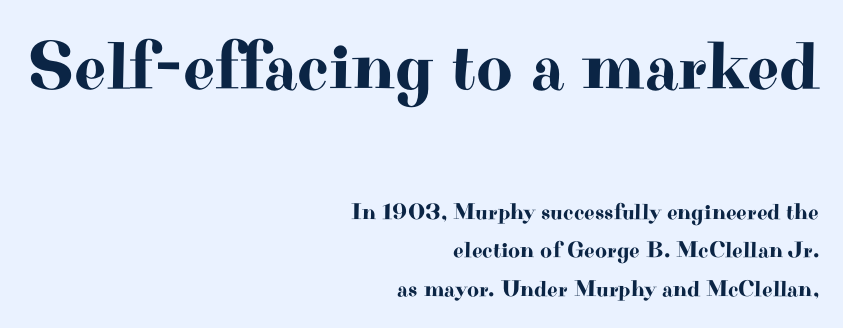
Think of a printed novel: that variable character pitch is what you see here. Honestly, the letter spacing is just normal — you wouldn't notice it. Which chunk is bigger? The first one — the top block dwarfs the bottom. You can tell from the footed stems that serif type was used.
